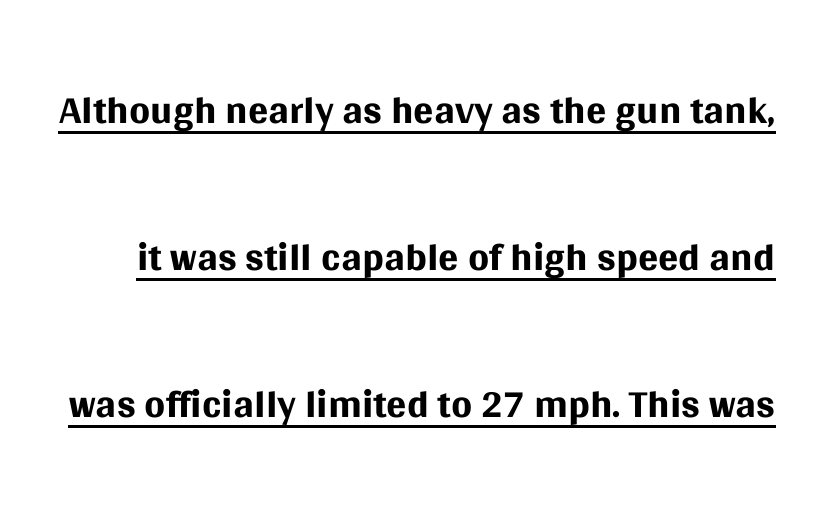
{"serif": "no", "italic": "no", "bold": "no", "weight": "regular", "width": "normal", "stroke_contrast": "medium", "x_height": "large", "monospaced": "no", "underline": "yes", "line_spacing": "loose", "line_spacing_ratio": 2.45, "letter_spacing": "normal", "letter_spacing_em": 0.0, "glyph_px": 60}
